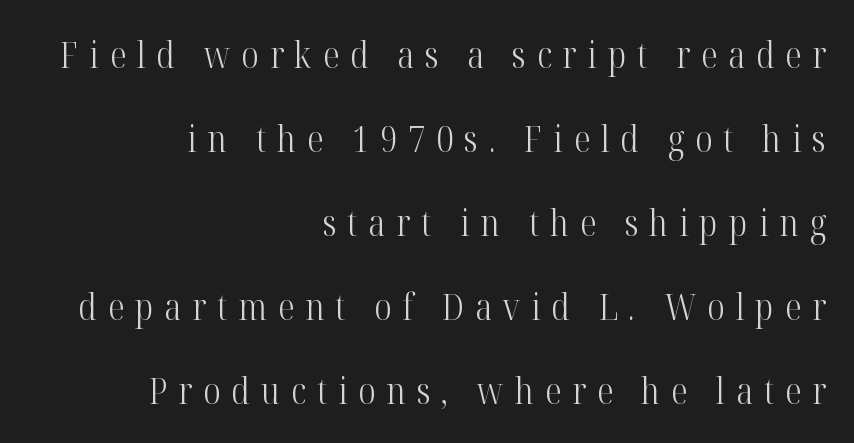
Q: Is the text bold? A: No.
Q: Is the text italic (slanted)? A: No, it is upright.
Q: Is the typeface a serif or a sans-serif typeface? A: Serif.
Q: Is the text underlined? A: No.
Q: How is the paragraph aligned? A: Right-aligned.
Q: Is the spacing between letters normal or unusually wide? A: Unusually wide.
Q: Is the spacing between lines tight, normal or loose? A: Loose.
Q: Width (condensed, normal, or wide)? A: Condensed.
Q: Stroke contrast? A: High.
Q: x-height? A: Medium.
Q: Monospaced? A: No.
